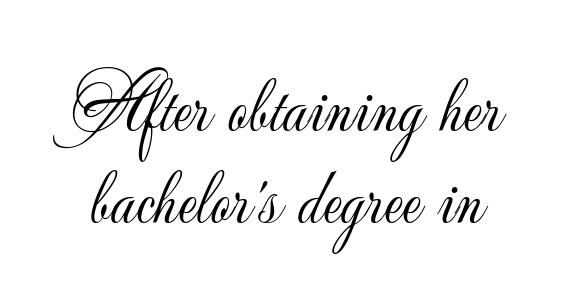
Each letter keeps its own natural width here, so spacing adapts to shape. The rendering shows plain stroke endings on the letterforms — a sans-serif design. This sample uses plain, unmodified letter spacing. Bare-footed words on every line. Is the type heavy? It reads as light-to-regular instead.
